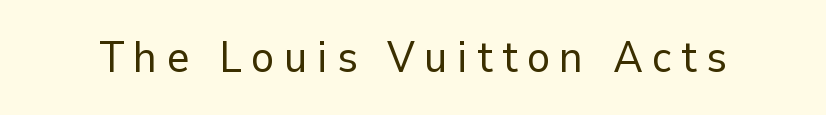
Q: Is the text bold? A: No.
Q: Is the text italic (slanted)? A: No, it is upright.
Q: Is the typeface a serif or a sans-serif typeface? A: Sans-serif.
Q: Is the text underlined? A: No.
Q: Is the spacing between letters normal or unusually wide? A: Unusually wide.
Q: Width (condensed, normal, or wide)? A: Normal.
Q: Stroke contrast? A: Low.
Q: x-height? A: Medium.
Q: Monospaced? A: No.
